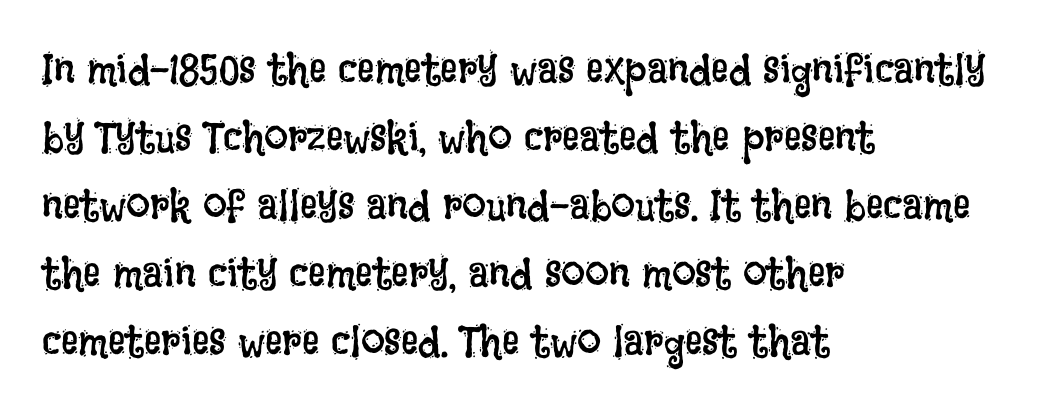
Stroke mass is kept to a normal reading level or below. Between one letter and the next there's only the usual sliver of space. The words here are not underlined. Reading down the column, the eye jumps a familiar distance to each next line. This sample is left-justified, so line endings fall wherever the words run out.
